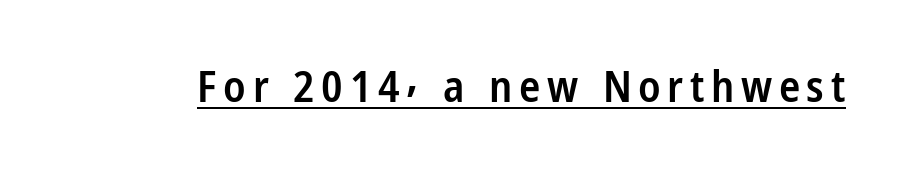
Q: Is the text bold? A: Semi-bold.
Q: Is the text italic (slanted)? A: No, it is upright.
Q: Is the typeface a serif or a sans-serif typeface? A: Sans-serif.
Q: Is the text underlined? A: Yes.
Q: Width (condensed, normal, or wide)? A: Condensed.
Q: Stroke contrast? A: Low.
Q: x-height? A: Medium.
Q: Monospaced? A: No.
